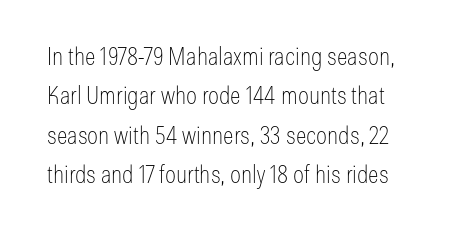
Observe the ordinary spacing: letters are neighbours, not strangers. Unlike italic type, these characters show no tilt at all. Words float on clear page, feet unadorned. Regular leading. Weight: regular or lighter.
